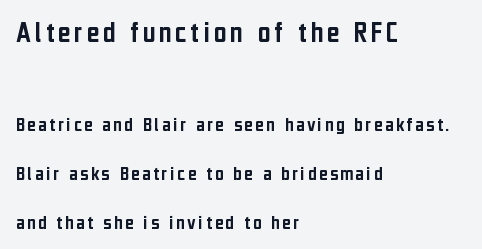
The image shows 31 px condensed sans-serif type, upright; set left-aligned, loose line spacing (2.33x), not underlined; the first (top) block is 1.48x larger; low stroke contrast and a medium x-height.
